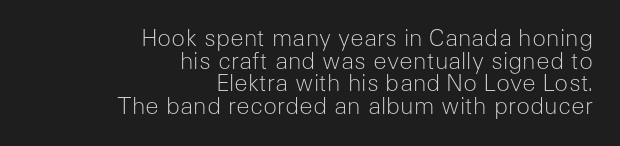
Q: Is the text bold? A: No.
Q: Is the text italic (slanted)? A: No, it is upright.
Q: Is the text underlined? A: No.
Q: How is the paragraph aligned? A: Right-aligned.
Q: Is the spacing between letters normal or unusually wide? A: Normal.
Q: Is the spacing between lines tight, normal or loose? A: Tight.
